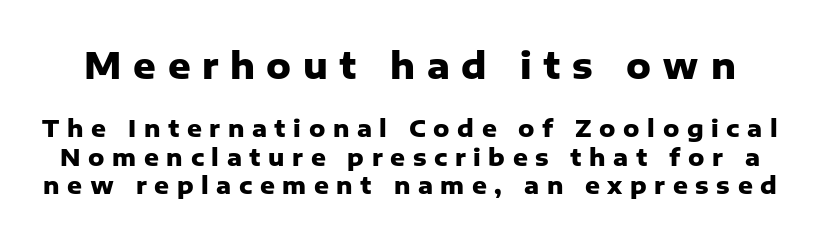
Does the lettering tilt? It doesn't — this is upright. Think of a printed novel: that variable character pitch is what you see here. Check where the strokes stop: nothing finishes them off — pure sans. Look at the tracking — it's clearly loosened, letters drifting apart. The letters in the upper block stand taller than those in the block below. How heavy is the stroke? Heavy — this is a bold.
